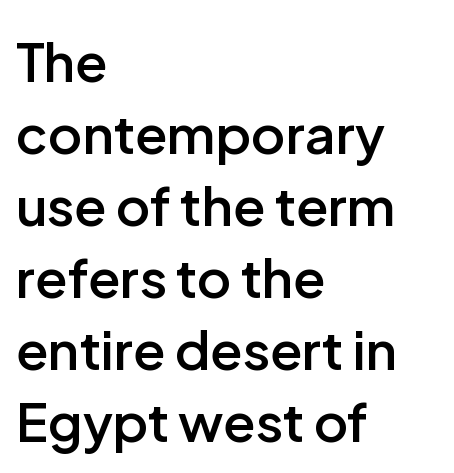
{"serif": "no", "italic": "no", "bold": "semi", "weight": "semibold", "width": "normal", "stroke_contrast": "low", "x_height": "medium", "monospaced": "no", "underline": "no", "align": "left", "line_spacing": "normal", "line_spacing_ratio": 1.36, "letter_spacing": "normal", "letter_spacing_em": 0.0, "glyph_px": 53}
